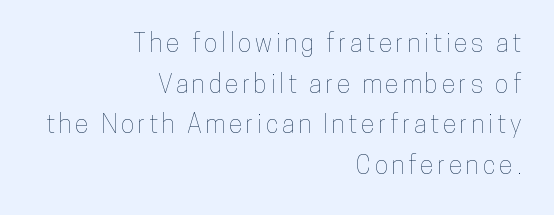
{"italic": "no", "underline": "no", "align": "right", "line_spacing": "normal", "line_spacing_ratio": 1.63, "glyph_px": 25}
